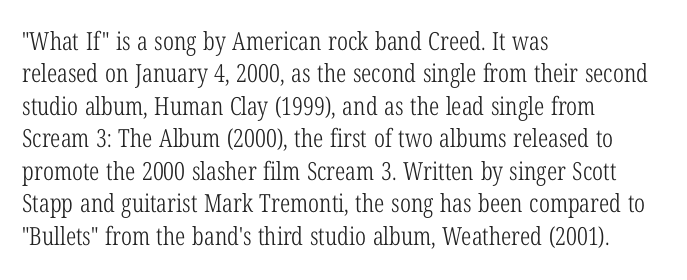
Q: Is the text bold? A: No.
Q: Is the text italic (slanted)? A: No, it is upright.
Q: Is the text underlined? A: No.
Q: How is the paragraph aligned? A: Left-aligned.
Q: Is the spacing between letters normal or unusually wide? A: Normal.
Q: Is the spacing between lines tight, normal or loose? A: Normal.
